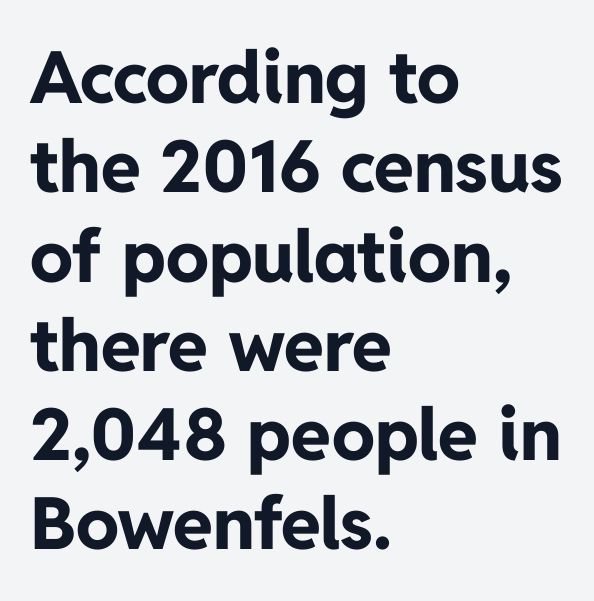
{"serif": "no", "italic": "no", "bold": "yes", "weight": "bold", "width": "normal", "stroke_contrast": "low", "x_height": "medium", "monospaced": "no", "underline": "no", "align": "left", "line_spacing_ratio": 1.24, "letter_spacing": "normal", "letter_spacing_em": 0.0, "glyph_px": 72}
